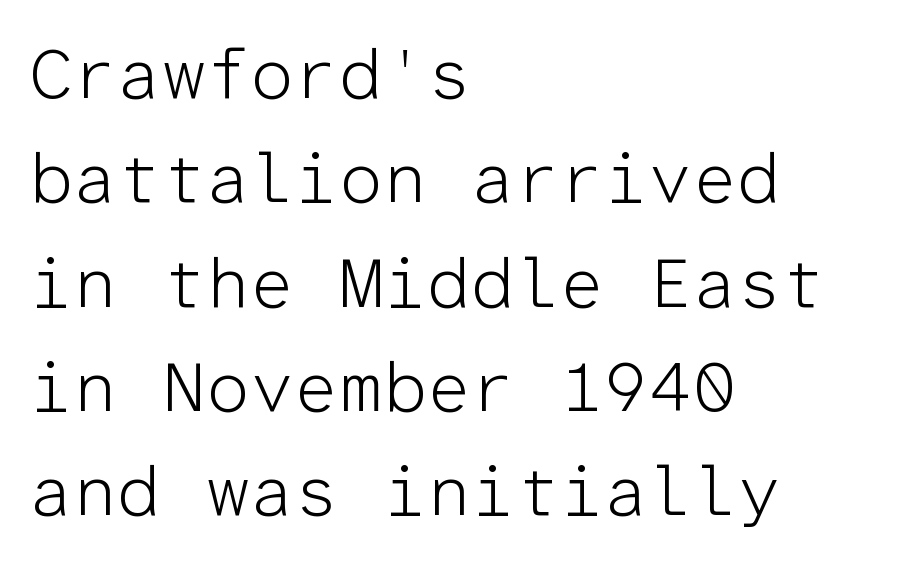
Q: Is the text bold? A: No.
Q: Is the text italic (slanted)? A: No, it is upright.
Q: Is the typeface a serif or a sans-serif typeface? A: Sans-serif.
Q: Is the text underlined? A: No.
Q: How is the paragraph aligned? A: Left-aligned.
Q: Is the spacing between letters normal or unusually wide? A: Normal.
Q: Is the spacing between lines tight, normal or loose? A: Normal.
Q: Width (condensed, normal, or wide)? A: Normal.
Q: Stroke contrast? A: Low.
Q: x-height? A: Medium.
Q: Monospaced? A: Yes.
